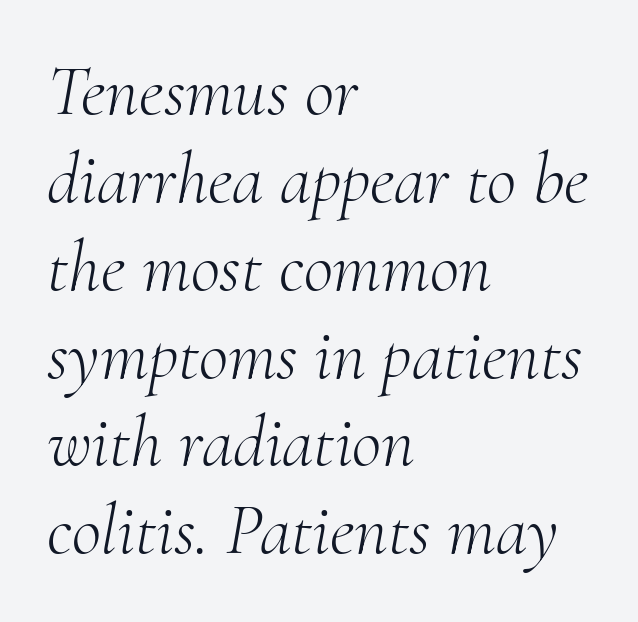
Q: Is the text bold? A: No.
Q: Is the text italic (slanted)? A: Yes, it leans right by about 10 degrees.
Q: Is the typeface a serif or a sans-serif typeface? A: Serif.
Q: Is the text underlined? A: No.
Q: How is the paragraph aligned? A: Left-aligned.
Q: Is the spacing between letters normal or unusually wide? A: Normal.
Q: Width (condensed, normal, or wide)? A: Normal.
Q: Stroke contrast? A: Medium.
Q: x-height? A: Small.
Q: Monospaced? A: No.
